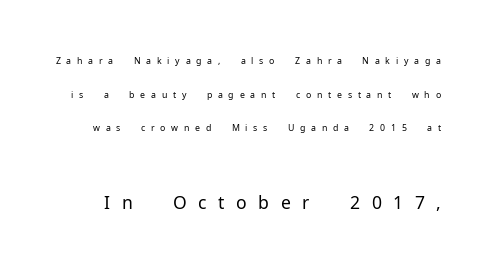
{"serif": "no", "italic": "no", "bold": "no", "weight": "light", "width": "normal", "stroke_contrast": "low", "x_height": "medium", "monospaced": "no", "underline": "no", "line_spacing_ratio": 1.87, "letter_spacing": "wide", "letter_spacing_em": 0.32, "larger_block": "second", "size_ratio": 2.0, "glyph_px": 36}
